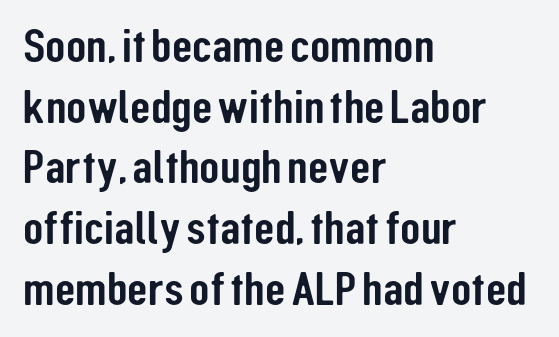
{"serif": "no", "italic": "no", "width": "condensed", "stroke_contrast": "low", "x_height": "medium", "monospaced": "no", "underline": "no", "align": "left", "line_spacing": "normal", "line_spacing_ratio": 1.29, "letter_spacing": "normal", "letter_spacing_em": 0.0, "glyph_px": 47}
